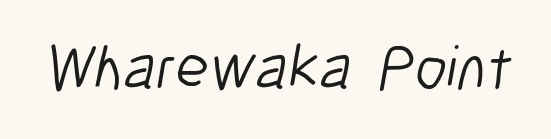
{"serif": "no", "bold": "no", "weight": "light", "width": "condensed", "stroke_contrast": "low", "x_height": "medium", "monospaced": "no", "underline": "no", "letter_spacing": "normal", "letter_spacing_em": 0.0, "glyph_px": 62}
